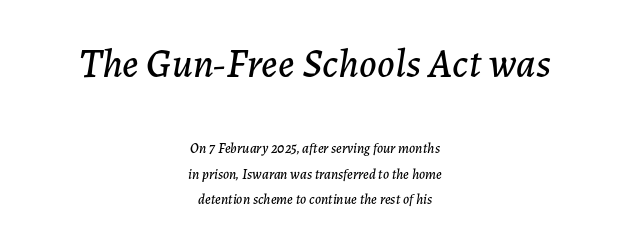
{"italic": "yes", "lean": "right", "slant_degrees": 7, "width": "normal", "stroke_contrast": "low", "x_height": "medium", "monospaced": "no", "underline": "no", "align": "center", "line_spacing_ratio": 1.83, "letter_spacing": "normal", "letter_spacing_em": 0.0, "larger_block": "first", "size_ratio": 2.86, "glyph_px": 40}
